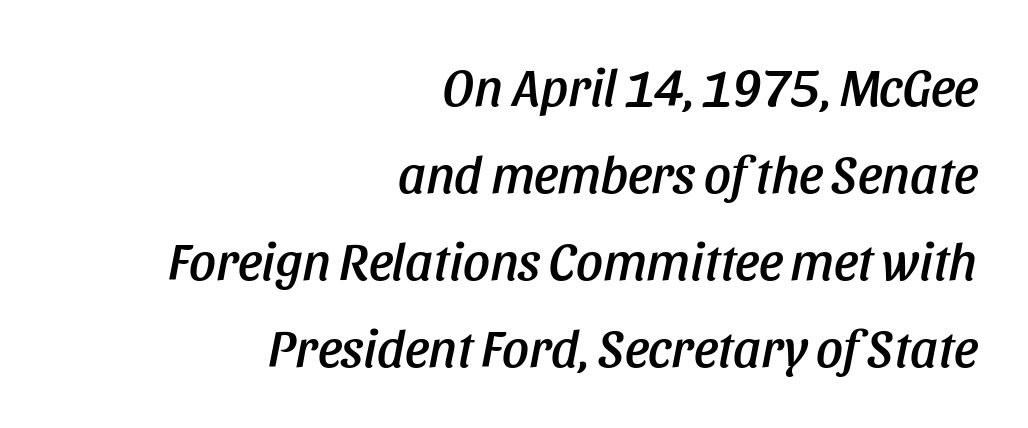
Each word holds together tightly as a unit, with standard inter-letter gaps. A student would call this right alignment; a typographer would say flush right, rag left. Baseline-to-baseline distance is the conventional proportion of letter height. Decoration check: the copy has no underline. You can tell it's italic because the verticals aren't actually vertical.
